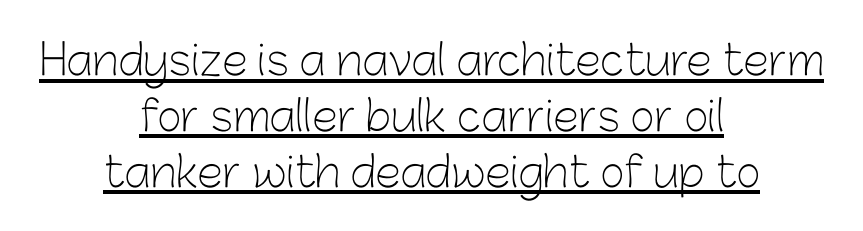
Q: Is the text bold? A: No.
Q: Is the text italic (slanted)? A: No, it is upright.
Q: Is the typeface a serif or a sans-serif typeface? A: Sans-serif.
Q: Is the text underlined? A: Yes.
Q: How is the paragraph aligned? A: Centered.
Q: Is the spacing between letters normal or unusually wide? A: Normal.
Q: Is the spacing between lines tight, normal or loose? A: Normal.
Q: Width (condensed, normal, or wide)? A: Normal.
Q: Stroke contrast? A: Low.
Q: x-height? A: Medium.
Q: Monospaced? A: No.
